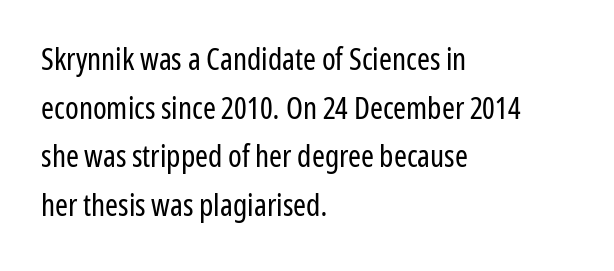
{"serif": "no", "italic": "no", "bold": "no", "weight": "regular", "width": "condensed", "stroke_contrast": "low", "x_height": "medium", "monospaced": "no", "underline": "no", "align": "left", "line_spacing": "normal", "line_spacing_ratio": 1.57, "letter_spacing": "normal", "letter_spacing_em": 0.0, "glyph_px": 31}
